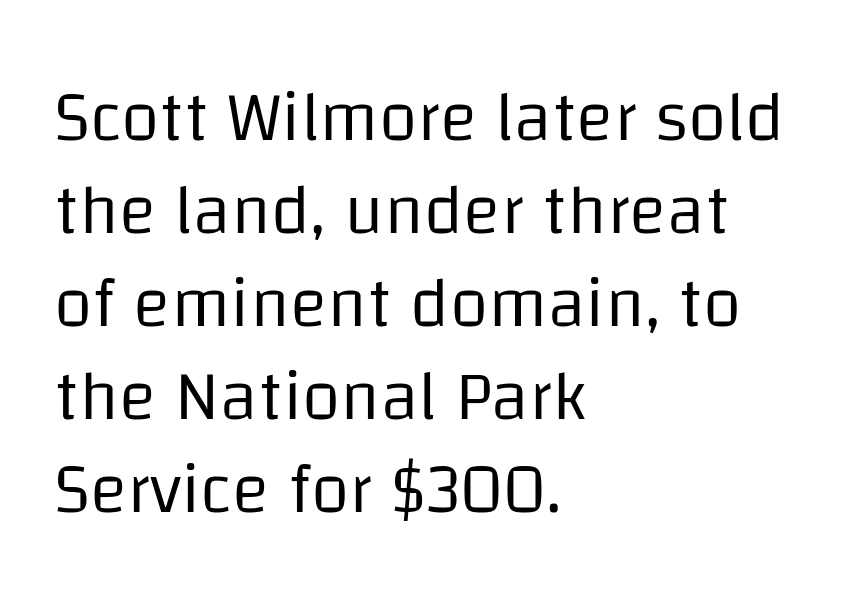
The image shows 70 px regular-weight sans-serif type, upright; set left-aligned, normal line spacing (1.33x), normal letter spacing, not underlined; low stroke contrast and a large x-height.
